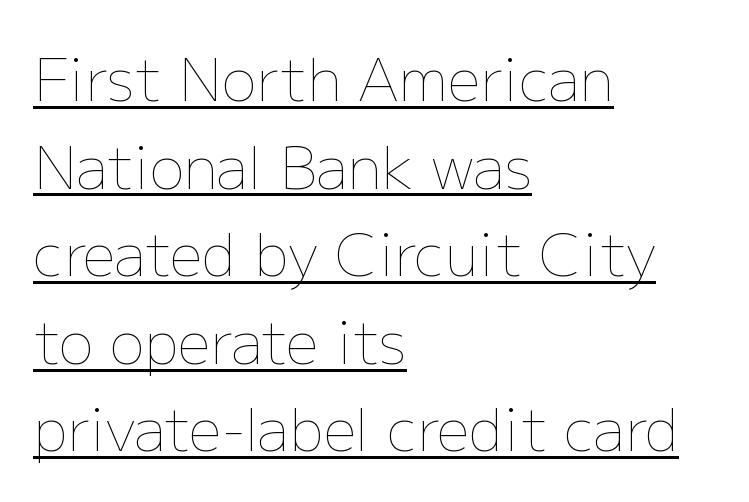
Q: Is the text bold? A: No.
Q: Is the text italic (slanted)? A: No, it is upright.
Q: Is the text underlined? A: Yes.
Q: How is the paragraph aligned? A: Left-aligned.
Q: Is the spacing between letters normal or unusually wide? A: Normal.
Q: Is the spacing between lines tight, normal or loose? A: Normal.
Q: Width (condensed, normal, or wide)? A: Normal.
Q: Stroke contrast? A: Low.
Q: x-height? A: Medium.
Q: Monospaced? A: No.
